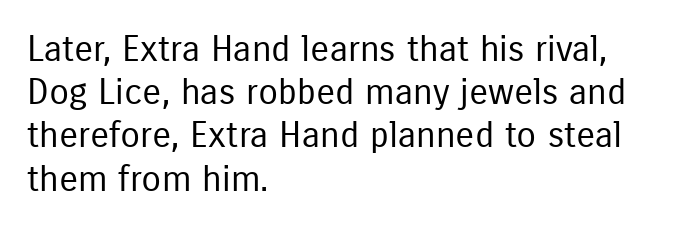
{"serif": "no", "italic": "no", "bold": "no", "weight": "regular", "width": "condensed", "stroke_contrast": "low", "x_height": "medium", "monospaced": "no", "underline": "no", "align": "left", "line_spacing_ratio": 1.2, "letter_spacing": "normal", "letter_spacing_em": 0.0, "glyph_px": 36}
